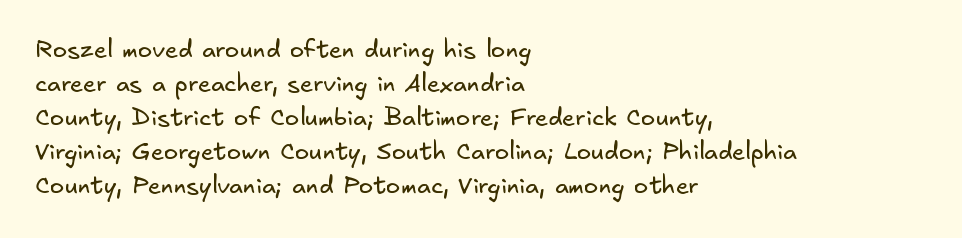
Q: Is the text bold? A: No.
Q: Is the text underlined? A: No.
Q: How is the paragraph aligned? A: Left-aligned.
Q: Is the spacing between letters normal or unusually wide? A: Normal.
Q: Is the spacing between lines tight, normal or loose? A: Normal.
